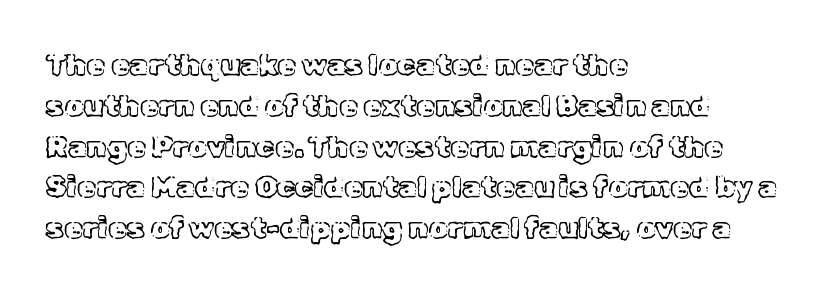
The type sits square on the baseline with zero lean. Is the block centered? No — it sits flush against the left margin. A bare baseline throughout the passage. This sample keeps an unexceptional amount of space between lines. Here the designer chose a conventional face with non-uniform glyph widths.
